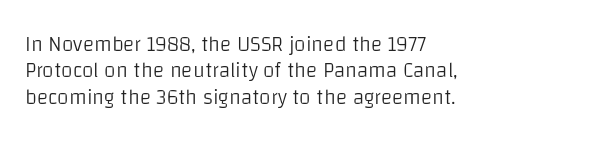
The image shows 21 px text type, upright; set left-aligned, normal line spacing (1.26x), normal letter spacing, not underlined.
